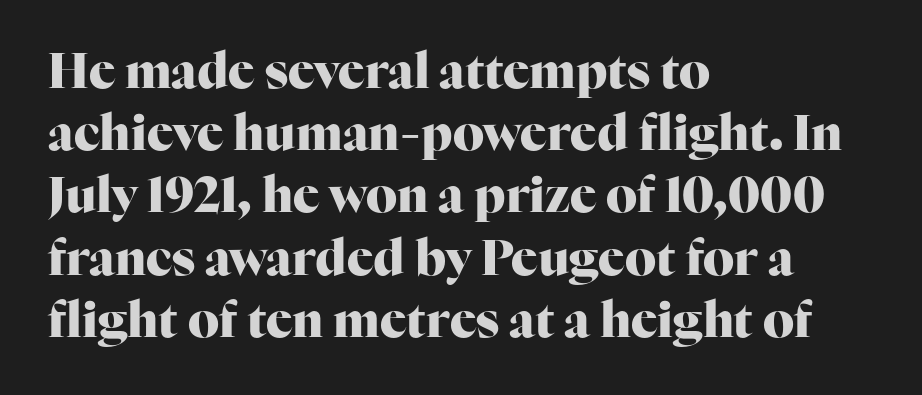
Q: Is the text bold? A: Yes.
Q: Is the text italic (slanted)? A: No, it is upright.
Q: Is the typeface a serif or a sans-serif typeface? A: Serif.
Q: Is the text underlined? A: No.
Q: How is the paragraph aligned? A: Left-aligned.
Q: Is the spacing between letters normal or unusually wide? A: Normal.
Q: Is the spacing between lines tight, normal or loose? A: Normal.
Q: Width (condensed, normal, or wide)? A: Normal.
Q: Stroke contrast? A: High.
Q: x-height? A: Medium.
Q: Monospaced? A: No.
